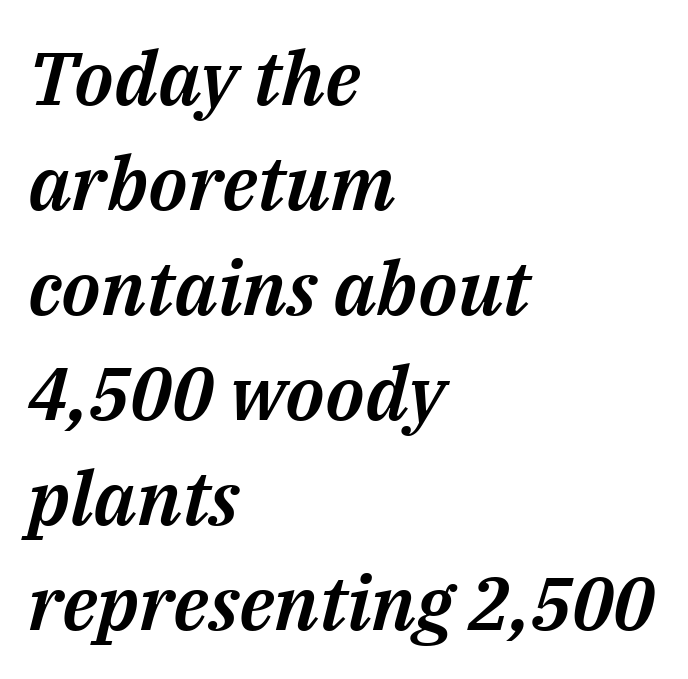
Q: Is the text italic (slanted)? A: Yes, it leans right by about 14 degrees.
Q: Is the text underlined? A: No.
Q: How is the paragraph aligned? A: Left-aligned.
Q: Is the spacing between letters normal or unusually wide? A: Normal.
Q: Is the spacing between lines tight, normal or loose? A: Normal.
Q: Width (condensed, normal, or wide)? A: Normal.
Q: Stroke contrast? A: Medium.
Q: x-height? A: Medium.
Q: Monospaced? A: No.
